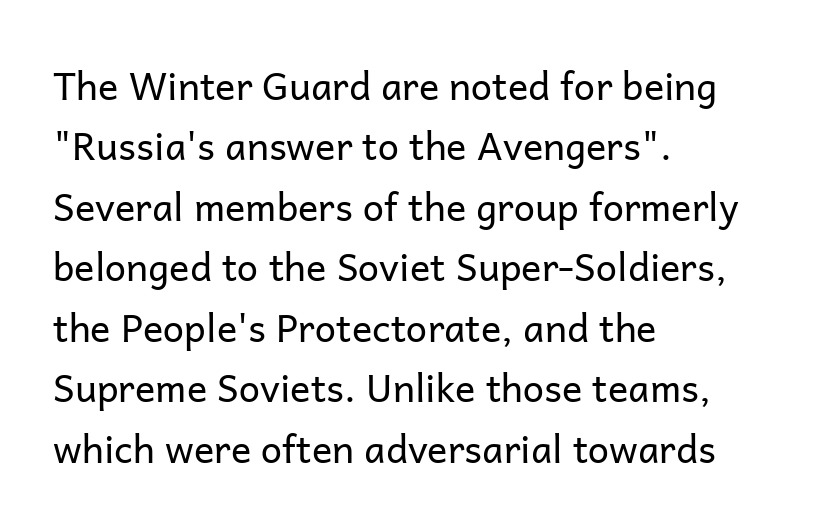
{"serif": "no", "italic": "no", "bold": "no", "weight": "regular", "width": "normal", "stroke_contrast": "low", "x_height": "medium", "monospaced": "no", "underline": "no", "align": "left", "line_spacing": "normal", "line_spacing_ratio": 1.59, "letter_spacing": "normal", "letter_spacing_em": 0.0, "glyph_px": 38}
